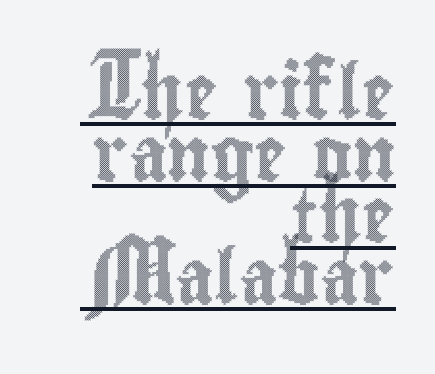
Q: Is the text italic (slanted)? A: No, it is upright.
Q: Is the text underlined? A: Yes.
Q: How is the paragraph aligned? A: Right-aligned.
Q: Is the spacing between letters normal or unusually wide? A: Normal.
Q: Is the spacing between lines tight, normal or loose? A: Tight.
Q: Width (condensed, normal, or wide)? A: Condensed.
Q: x-height? A: Small.
Q: Monospaced? A: No.
